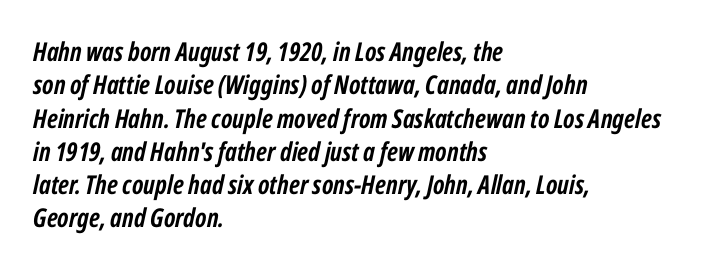
Q: Is the text bold? A: Yes.
Q: Is the text italic (slanted)? A: Yes, it leans right by about 12 degrees.
Q: Is the text underlined? A: No.
Q: How is the paragraph aligned? A: Left-aligned.
Q: Is the spacing between letters normal or unusually wide? A: Normal.
Q: Is the spacing between lines tight, normal or loose? A: Normal.
